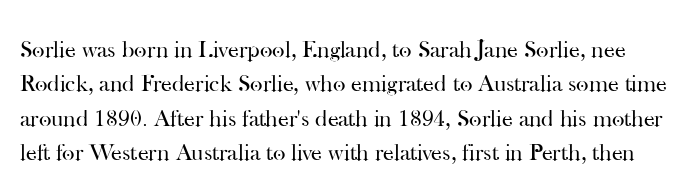
{"italic": "no", "bold": "no", "underline": "no", "line_spacing": "normal", "line_spacing_ratio": 1.43, "letter_spacing": "normal", "letter_spacing_em": 0.0, "glyph_px": 24}
